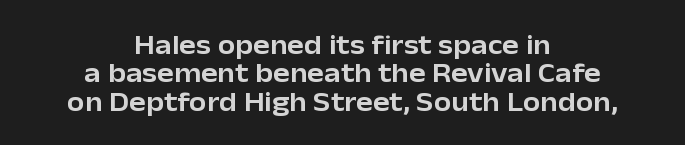
Q: Is the text italic (slanted)? A: No, it is upright.
Q: Is the typeface a serif or a sans-serif typeface? A: Sans-serif.
Q: Is the text underlined? A: No.
Q: How is the paragraph aligned? A: Centered.
Q: Is the spacing between letters normal or unusually wide? A: Normal.
Q: Is the spacing between lines tight, normal or loose? A: Tight.
Q: Width (condensed, normal, or wide)? A: Normal.
Q: Stroke contrast? A: Low.
Q: x-height? A: Medium.
Q: Monospaced? A: No.
